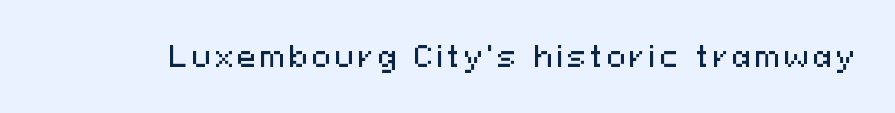
Q: Is the text italic (slanted)? A: No, it is upright.
Q: Is the typeface a serif or a sans-serif typeface? A: Sans-serif.
Q: Is the text underlined? A: No.
Q: Width (condensed, normal, or wide)? A: Normal.
Q: Stroke contrast? A: Medium.
Q: x-height? A: Medium.
Q: Monospaced? A: No.
